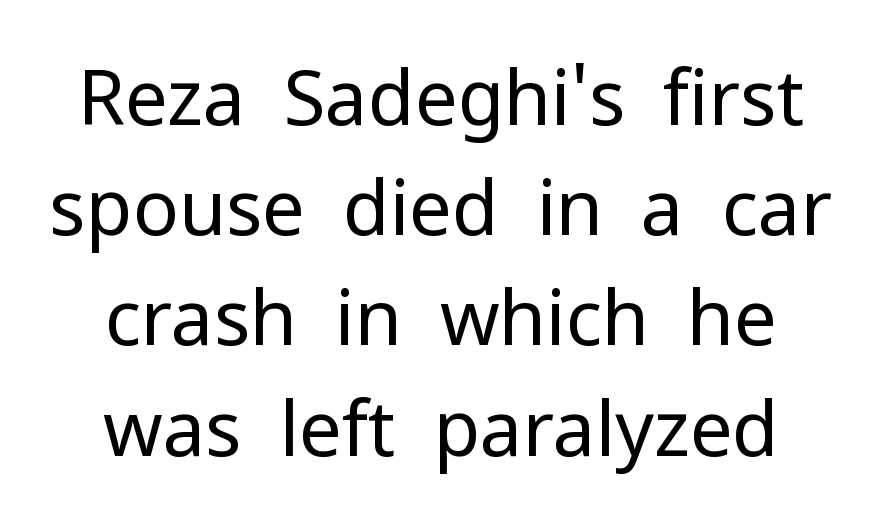
Q: Is the text bold? A: No.
Q: Is the text italic (slanted)? A: No, it is upright.
Q: Is the typeface a serif or a sans-serif typeface? A: Sans-serif.
Q: Is the text underlined? A: No.
Q: Is the spacing between letters normal or unusually wide? A: Normal.
Q: Is the spacing between lines tight, normal or loose? A: Normal.
Q: Width (condensed, normal, or wide)? A: Normal.
Q: Stroke contrast? A: Low.
Q: x-height? A: Medium.
Q: Monospaced? A: No.
